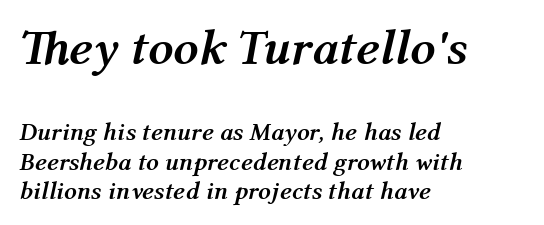
The image shows 50 px semibold type, italic (leaning right); set left-aligned, line spacing 1.17x, normal letter spacing, not underlined; the first (top) block is 2.0x larger; medium stroke contrast and a medium x-height.
